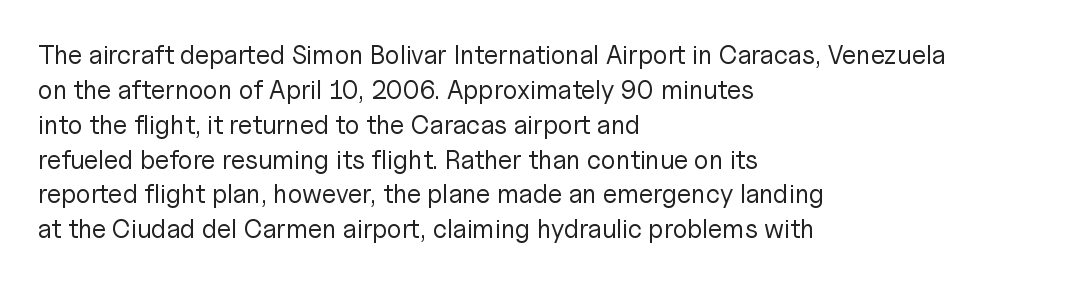
{"italic": "no", "bold": "no", "underline": "no", "align": "left", "line_spacing": "normal", "line_spacing_ratio": 1.34, "letter_spacing": "normal", "letter_spacing_em": 0.0, "glyph_px": 26}
